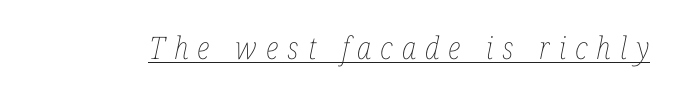
Q: Is the text bold? A: No.
Q: Is the text italic (slanted)? A: Yes, it leans right by about 12 degrees.
Q: Is the text underlined? A: Yes.
Q: Is the spacing between letters normal or unusually wide? A: Unusually wide.
Q: Width (condensed, normal, or wide)? A: Condensed.
Q: Stroke contrast? A: Low.
Q: x-height? A: Medium.
Q: Monospaced? A: No.
